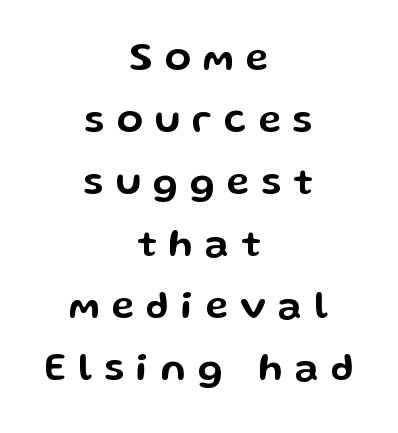
Q: Is the text italic (slanted)? A: No, it is upright.
Q: Is the typeface a serif or a sans-serif typeface? A: Sans-serif.
Q: Is the text underlined? A: No.
Q: How is the paragraph aligned? A: Centered.
Q: Is the spacing between letters normal or unusually wide? A: Unusually wide.
Q: Is the spacing between lines tight, normal or loose? A: Normal.
Q: Width (condensed, normal, or wide)? A: Wide.
Q: Stroke contrast? A: Low.
Q: x-height? A: Medium.
Q: Monospaced? A: No.
